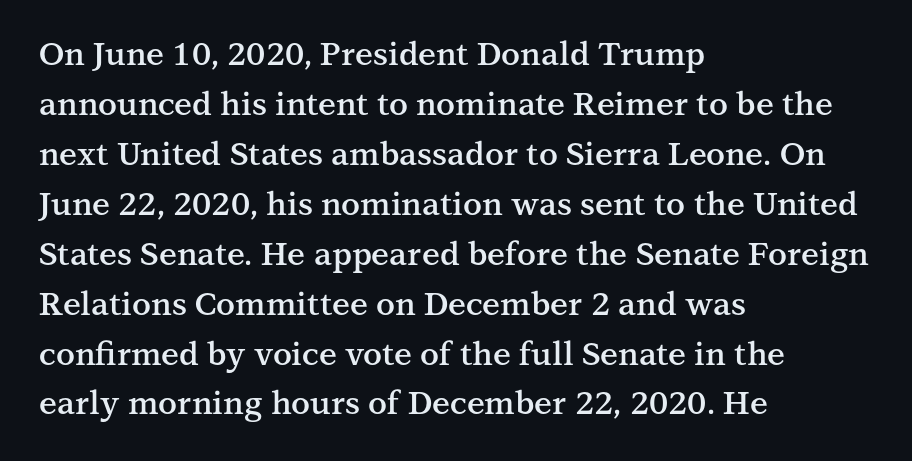
{"serif": "yes", "italic": "no", "bold": "semi", "weight": "semibold", "width": "normal", "stroke_contrast": "medium", "x_height": "medium", "monospaced": "no", "underline": "no", "align": "left", "line_spacing": "normal", "line_spacing_ratio": 1.56, "letter_spacing": "normal", "letter_spacing_em": 0.0, "glyph_px": 32}
